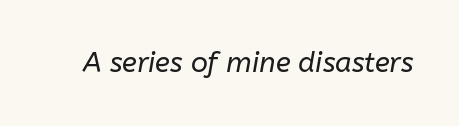
The image shows 28 px regular-weight type, italic (leaning right); set normal letter spacing, not underlined; low stroke contrast and a medium x-height.
